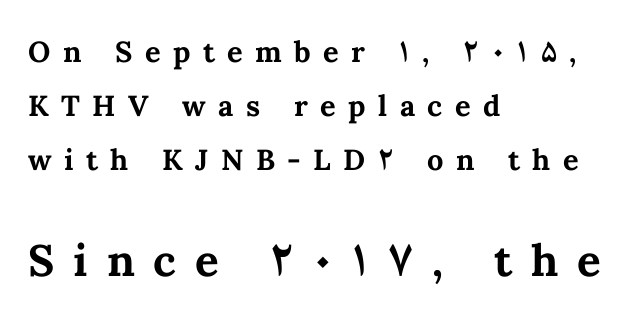
{"italic": "no", "bold": "yes", "weight": "bold", "width": "normal", "stroke_contrast": "medium", "x_height": "medium", "monospaced": "no", "underline": "no", "align": "left", "line_spacing_ratio": 1.86, "letter_spacing": "wide", "letter_spacing_em": 0.43, "larger_block": "second", "size_ratio": 1.52, "glyph_px": 44}
